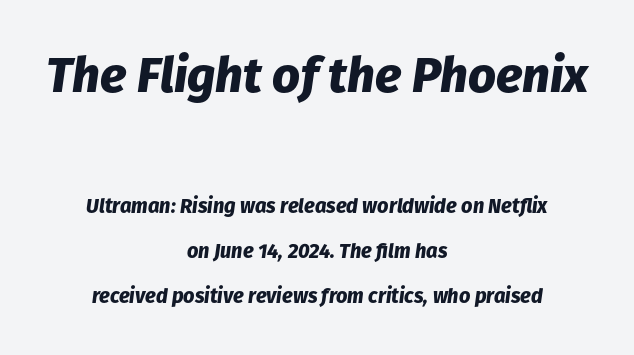
{"italic": "yes", "lean": "right", "slant_degrees": 8, "bold": "yes", "weight": "heavy", "width": "normal", "stroke_contrast": "low", "x_height": "medium", "monospaced": "no", "underline": "no", "align": "center", "line_spacing": "loose", "line_spacing_ratio": 2.23, "letter_spacing": "normal", "letter_spacing_em": 0.0, "larger_block": "first", "size_ratio": 2.45, "glyph_px": 49}
